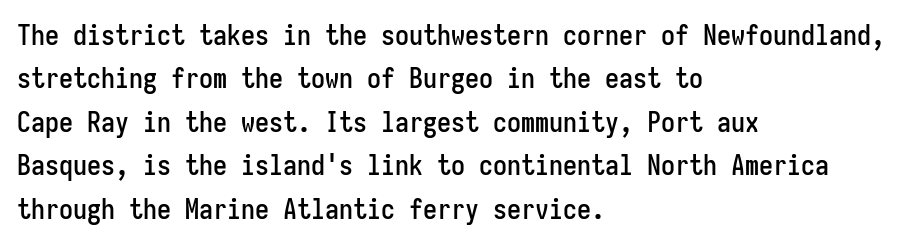
{"serif": "no", "italic": "no", "width": "condensed", "stroke_contrast": "low", "x_height": "medium", "monospaced": "yes", "underline": "no", "align": "left", "line_spacing": "normal", "line_spacing_ratio": 1.55, "letter_spacing": "normal", "letter_spacing_em": 0.0, "glyph_px": 28}
